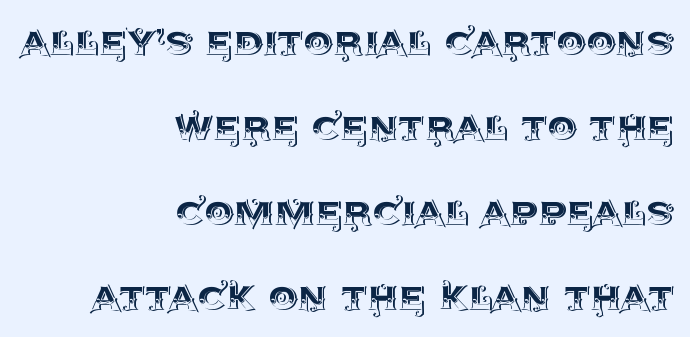
Q: Is the text italic (slanted)? A: No, it is upright.
Q: Is the text underlined? A: No.
Q: How is the paragraph aligned? A: Right-aligned.
Q: Is the spacing between letters normal or unusually wide? A: Normal.
Q: Width (condensed, normal, or wide)? A: Normal.
Q: x-height? A: Large.
Q: Monospaced? A: No.
